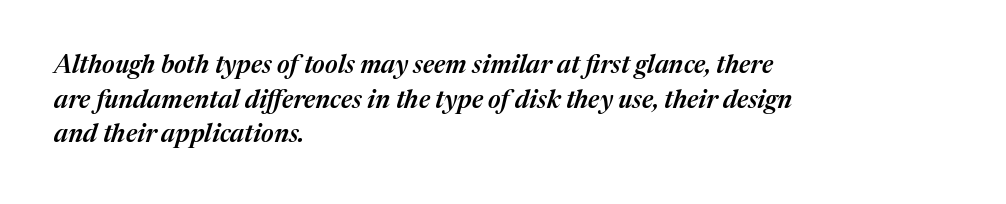
{"italic": "yes", "lean": "right", "slant_degrees": 17, "bold": "semi", "underline": "no", "align": "left", "line_spacing": "normal", "line_spacing_ratio": 1.39, "letter_spacing": "normal", "letter_spacing_em": 0.0, "glyph_px": 25}
